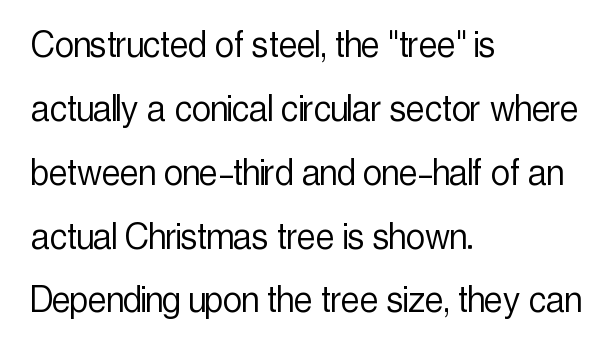
Here the glyphs are tracked normally, forming tight word shapes. No word sits above an underline. Nothing sits at the stroke ends, so this counts as sans-serif. Normally led — the rows are evenly, conventionally spaced. Looks like regular typesetting: each glyph gets only the width it needs. Italic: no, the glyphs are upright roman.
